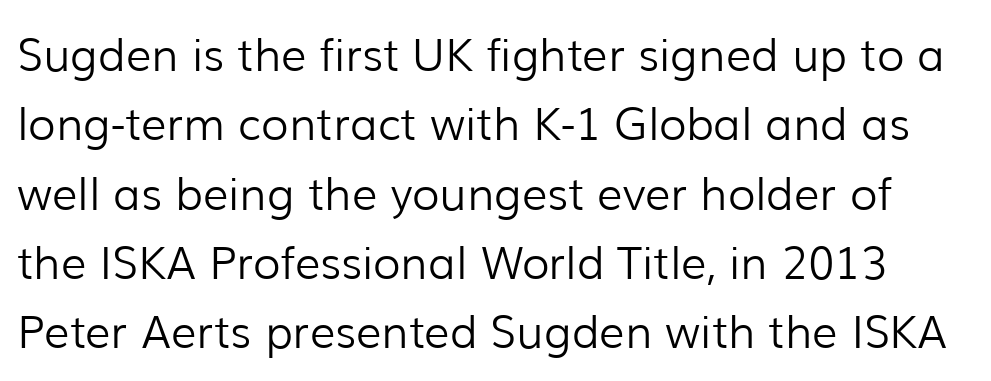
{"serif": "no", "italic": "no", "bold": "no", "weight": "light", "width": "normal", "stroke_contrast": "low", "x_height": "medium", "monospaced": "no", "underline": "no", "line_spacing": "normal", "line_spacing_ratio": 1.54, "letter_spacing": "normal", "letter_spacing_em": 0.0, "glyph_px": 45}
